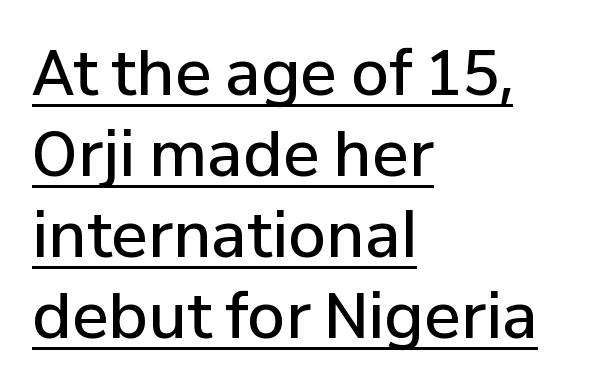
Q: Is the text bold? A: Semi-bold.
Q: Is the text italic (slanted)? A: No, it is upright.
Q: Is the typeface a serif or a sans-serif typeface? A: Sans-serif.
Q: Is the text underlined? A: Yes.
Q: How is the paragraph aligned? A: Left-aligned.
Q: Is the spacing between letters normal or unusually wide? A: Normal.
Q: Is the spacing between lines tight, normal or loose? A: Normal.
Q: Width (condensed, normal, or wide)? A: Normal.
Q: Stroke contrast? A: Low.
Q: x-height? A: Medium.
Q: Monospaced? A: No.
